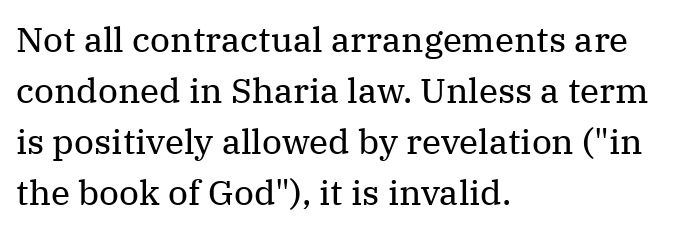
The image shows 35 px regular-weight serif type, upright; set left-aligned, normal line spacing (1.46x), normal letter spacing, not underlined; medium stroke contrast and a medium x-height.
